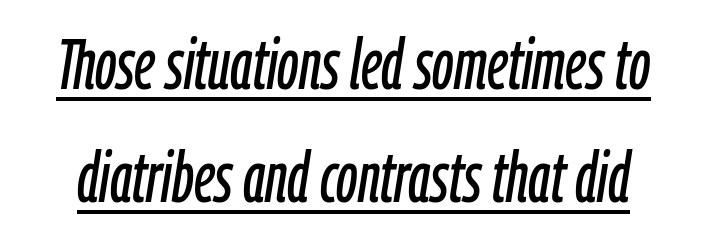
{"italic": "yes", "lean": "right", "slant_degrees": 9, "width": "condensed", "stroke_contrast": "low", "x_height": "medium", "monospaced": "no", "underline": "yes", "line_spacing": "normal", "line_spacing_ratio": 1.61, "letter_spacing": "normal", "letter_spacing_em": 0.0, "glyph_px": 70}
